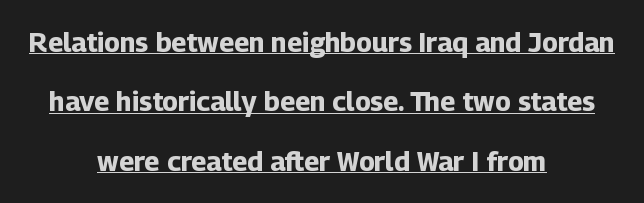
The image shows 27 px bold type, upright; set centered, loose line spacing (2.2x), normal letter spacing, underlined.
